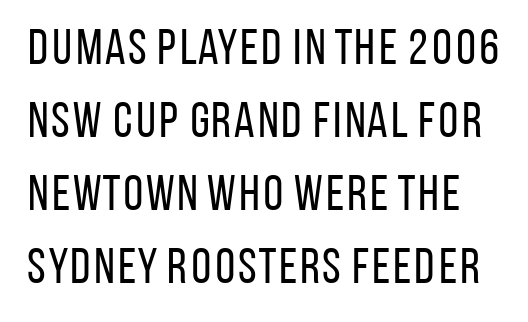
The image shows 50 px regular-weight, condensed sans-serif type, upright; set normal line spacing (1.46x), normal letter spacing, not underlined; low stroke contrast and a large x-height.
